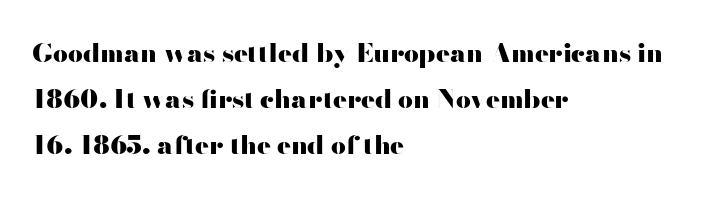
Q: Is the text bold? A: Yes.
Q: Is the text italic (slanted)? A: No, it is upright.
Q: Is the text underlined? A: No.
Q: How is the paragraph aligned? A: Left-aligned.
Q: Is the spacing between letters normal or unusually wide? A: Normal.
